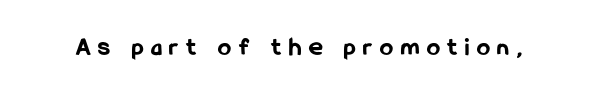
{"italic": "no", "bold": "yes", "underline": "no", "letter_spacing": "wide", "letter_spacing_em": 0.3, "glyph_px": 26}
